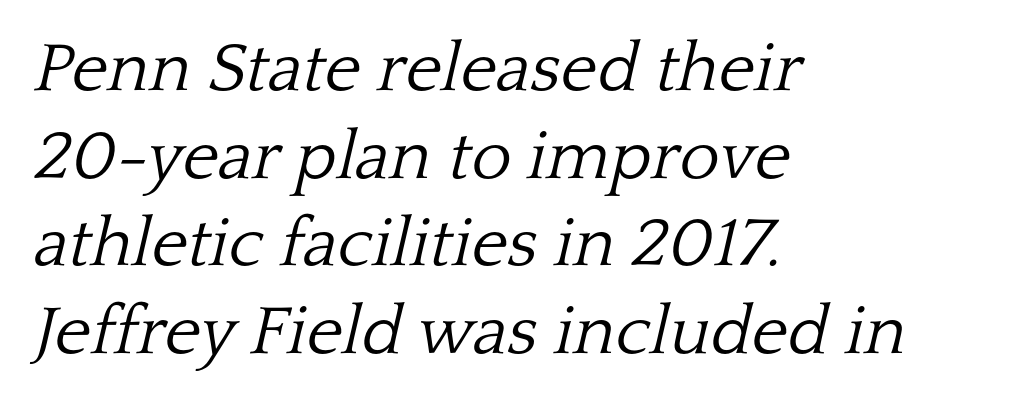
The image shows 69 px light serif type, italic (leaning right); set left-aligned, normal line spacing (1.27x), normal letter spacing, not underlined; low stroke contrast and a medium x-height.
